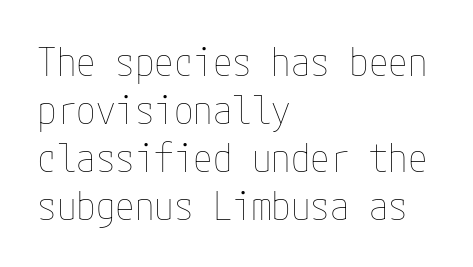
The image shows 39 px thin, condensed type, upright; set left-aligned, line spacing 1.23x, normal letter spacing, not underlined; low stroke contrast and a medium x-height.
